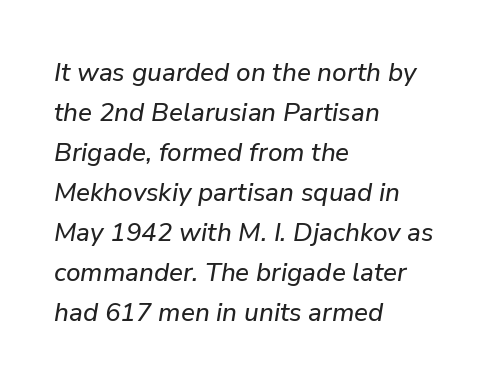
The image shows 26 px text type, italic (leaning right); set left-aligned, normal line spacing (1.54x), normal letter spacing, not underlined.
